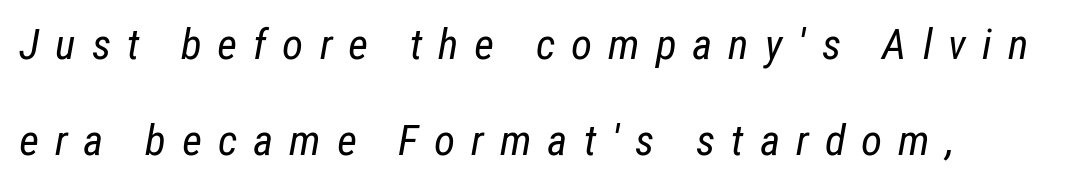
Q: Is the text bold? A: No.
Q: Is the text italic (slanted)? A: Yes, it leans right by about 12 degrees.
Q: Is the text underlined? A: No.
Q: How is the paragraph aligned? A: Left-aligned.
Q: Is the spacing between letters normal or unusually wide? A: Unusually wide.
Q: Is the spacing between lines tight, normal or loose? A: Loose.
Q: Width (condensed, normal, or wide)? A: Condensed.
Q: Stroke contrast? A: Low.
Q: x-height? A: Medium.
Q: Monospaced? A: No.
